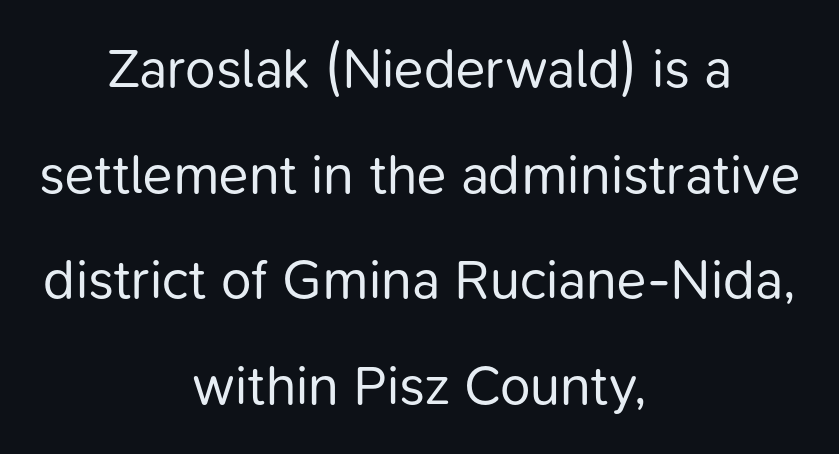
The image shows 55 px regular-weight sans-serif type, upright; set centered, loose line spacing (1.92x), normal letter spacing, not underlined; low stroke contrast and a medium x-height.
